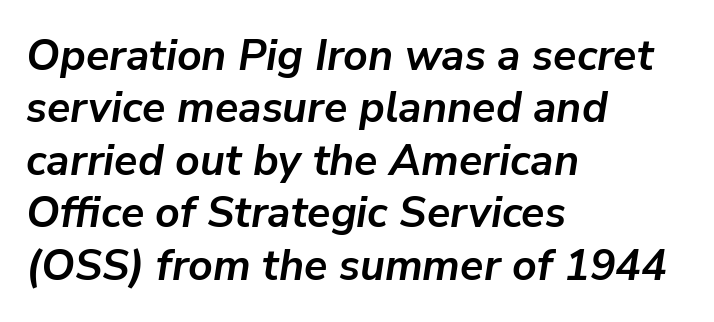
{"italic": "yes", "lean": "right", "slant_degrees": 9, "bold": "yes", "weight": "semibold", "width": "normal", "stroke_contrast": "low", "x_height": "medium", "monospaced": "no", "underline": "no", "align": "left", "line_spacing_ratio": 1.22, "letter_spacing": "normal", "letter_spacing_em": 0.0, "glyph_px": 43}
